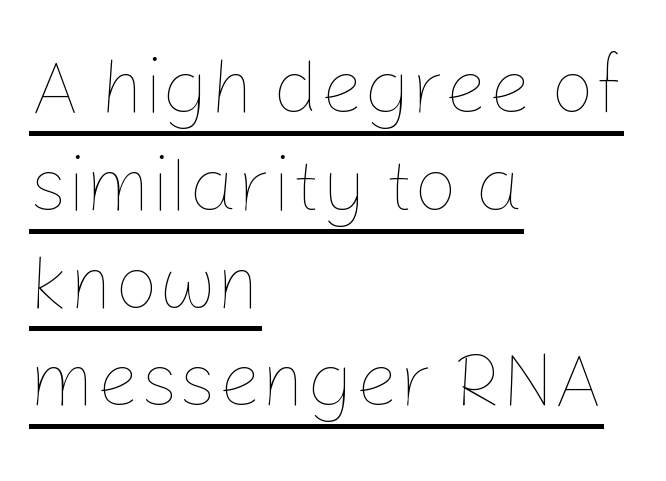
{"italic": "no", "bold": "no", "weight": "thin", "width": "normal", "stroke_contrast": "low", "x_height": "medium", "monospaced": "no", "underline": "yes", "align": "left", "line_spacing": "normal", "line_spacing_ratio": 1.27, "letter_spacing": "normal", "letter_spacing_em": 0.0, "glyph_px": 77}
